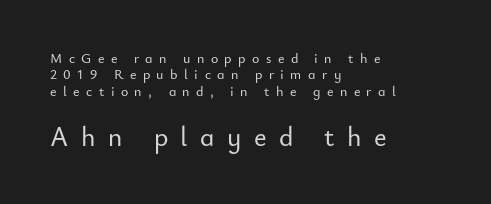
{"italic": "no", "underline": "no", "align": "left", "line_spacing_ratio": 1.17, "letter_spacing": "wide", "letter_spacing_em": 0.46, "larger_block": "second", "size_ratio": 1.93, "glyph_px": 27}
